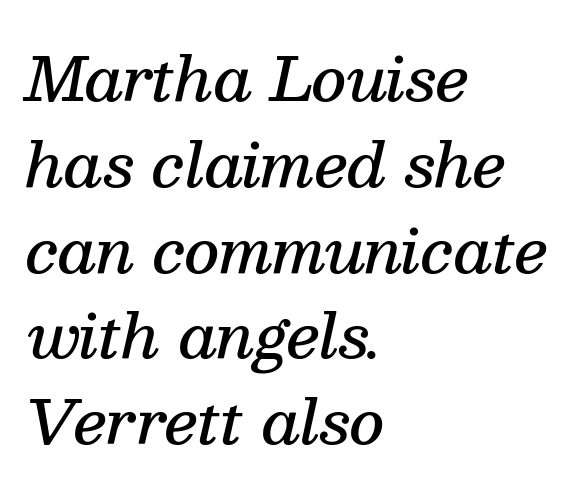
{"serif": "yes", "italic": "yes", "lean": "right", "slant_degrees": 13, "bold": "semi", "weight": "semibold", "width": "normal", "stroke_contrast": "medium", "x_height": "medium", "monospaced": "no", "underline": "no", "align": "left", "line_spacing": "normal", "line_spacing_ratio": 1.43, "letter_spacing": "normal", "letter_spacing_em": 0.0, "glyph_px": 60}
